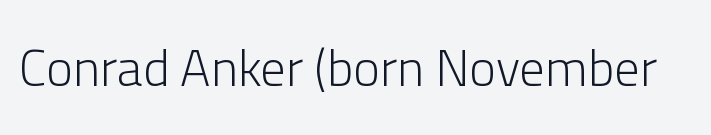
The image shows 51 px light sans-serif type, upright; set normal letter spacing, not underlined; low stroke contrast and a medium x-height.
